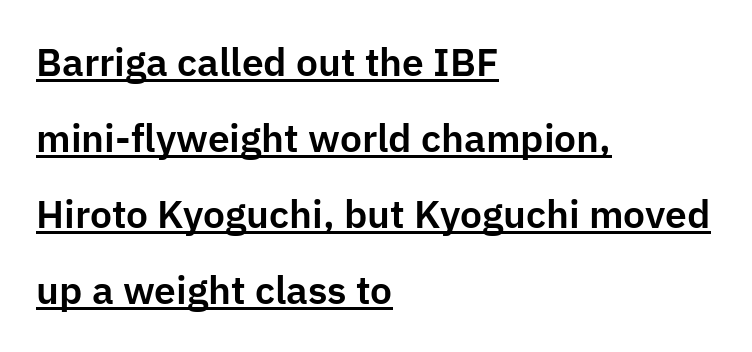
If you drew a line through each stem, it would be perfectly vertical. Do the characters align in a grid? No, the font is proportional. Letter spacing: default. The glyphs in this specimen are sans serif. The designer dialed line spacing up above the default.
